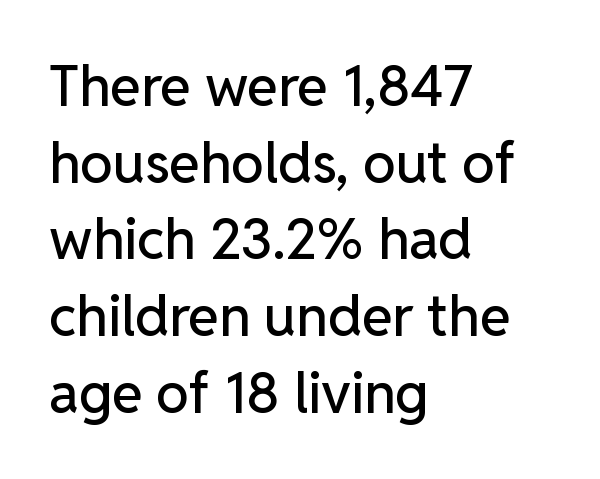
Horizontal bands of white between lines are of average thickness. Proportional: the letters do not fall into vertical columns. You can tell it's not italic because the verticals are truly vertical. Horizontally, the lines are justified to the leading edge only.
